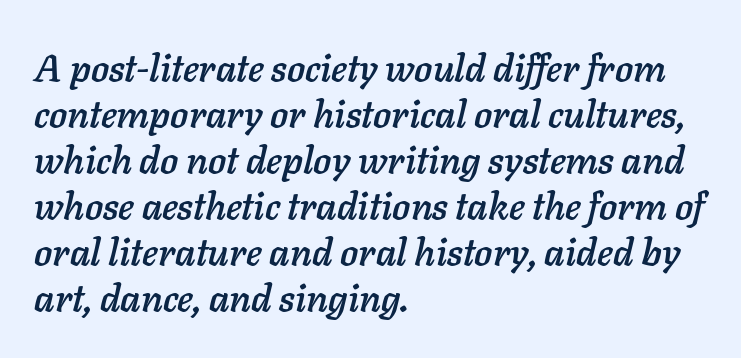
The image shows 38 px text type, italic (leaning right); set left-aligned, line spacing 1.21x, normal letter spacing, not underlined; low stroke contrast and a medium x-height.
